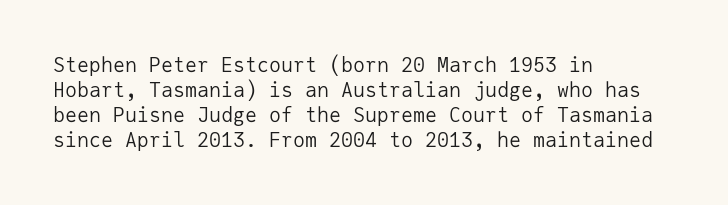
The image shows 20 px text type, upright; set left-aligned, normal line spacing (1.25x), normal letter spacing, not underlined.
